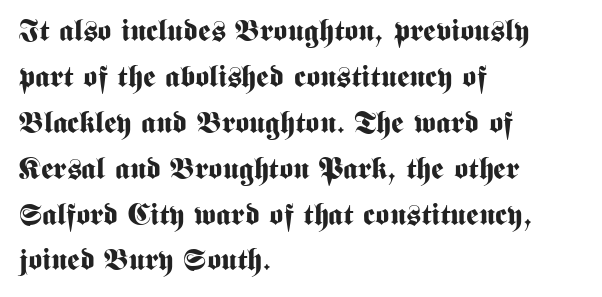
The image shows 30 px bold, condensed sans-serif type, upright; set left-aligned, normal line spacing (1.53x), normal letter spacing, not underlined; medium stroke contrast and a medium x-height.
